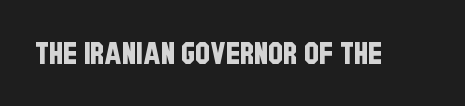
{"serif": "no", "width": "condensed", "stroke_contrast": "low", "x_height": "large", "monospaced": "no", "underline": "no", "letter_spacing": "normal", "letter_spacing_em": 0.0, "glyph_px": 30}
